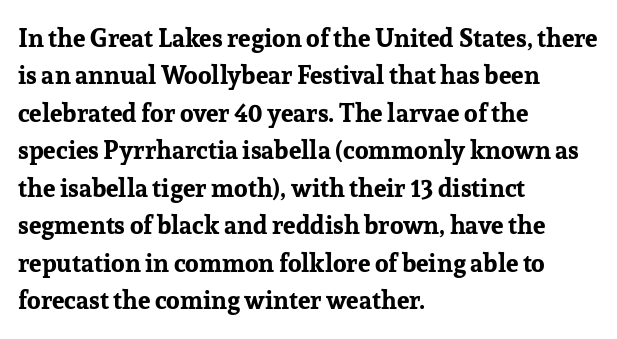
{"italic": "no", "bold": "yes", "underline": "no", "align": "left", "line_spacing": "normal", "line_spacing_ratio": 1.5, "letter_spacing": "normal", "letter_spacing_em": 0.0, "glyph_px": 25}
